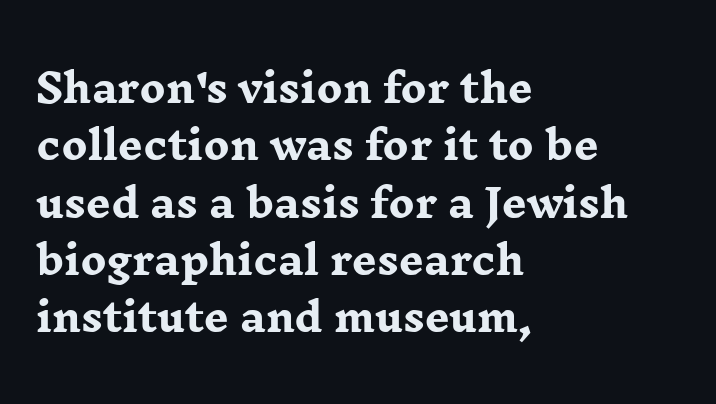
{"serif": "yes", "italic": "no", "bold": "yes", "weight": "heavy", "width": "wide", "stroke_contrast": "low", "x_height": "medium", "monospaced": "no", "underline": "no", "align": "left", "line_spacing": "normal", "line_spacing_ratio": 1.47, "letter_spacing": "normal", "letter_spacing_em": 0.0, "glyph_px": 39}
